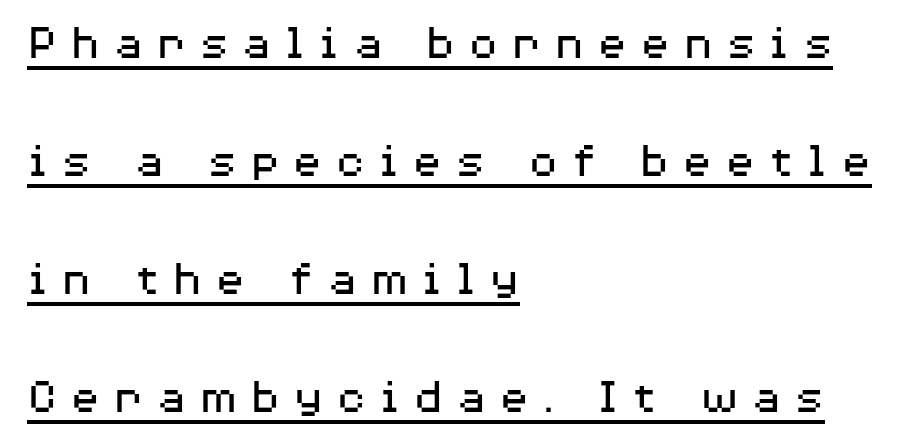
Stroke terminals: plain, sans-serif. Do the letters lean? They stand straight. Varying glyph widths throughout — classic text-font behaviour. The cut favours lightness, reaching ordinary text weight at its darkest.
